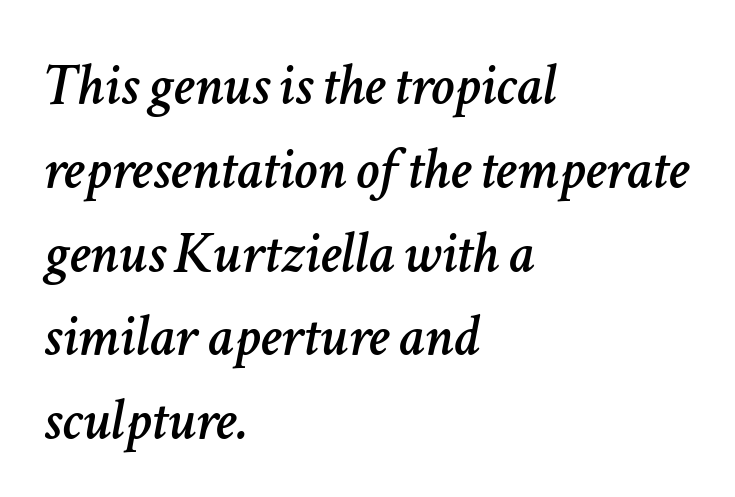
The passage shown has conventional tracking throughout. Note the varied advance widths — an 'i' is clearly narrower than an 'm'. The area under the type is left untouched. Slant detected: the letters are inclined. Horizontally, the lines are justified to the leading edge only.
